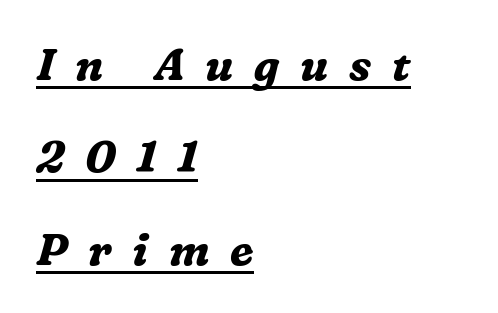
{"serif": "yes", "italic": "yes", "lean": "right", "slant_degrees": 16, "bold": "yes", "weight": "bold", "width": "normal", "stroke_contrast": "medium", "x_height": "medium", "monospaced": "no", "underline": "yes", "align": "left", "line_spacing": "loose", "line_spacing_ratio": 2.1, "letter_spacing": "wide", "letter_spacing_em": 0.47, "glyph_px": 44}
